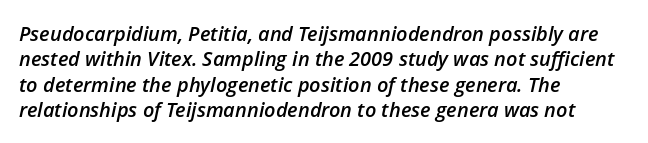
The image shows 20 px text type, italic (leaning right); set left-aligned, normal line spacing (1.27x), normal letter spacing, not underlined.
